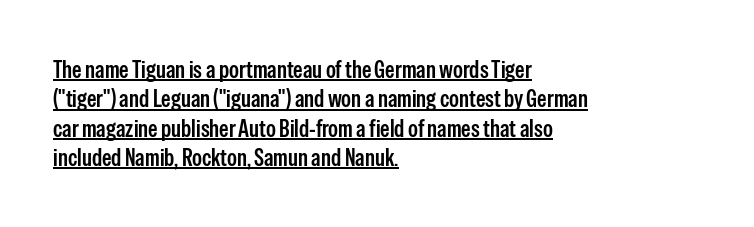
Q: Is the text bold? A: Semi-bold.
Q: Is the text italic (slanted)? A: No, it is upright.
Q: Is the text underlined? A: Yes.
Q: How is the paragraph aligned? A: Left-aligned.
Q: Is the spacing between letters normal or unusually wide? A: Normal.
